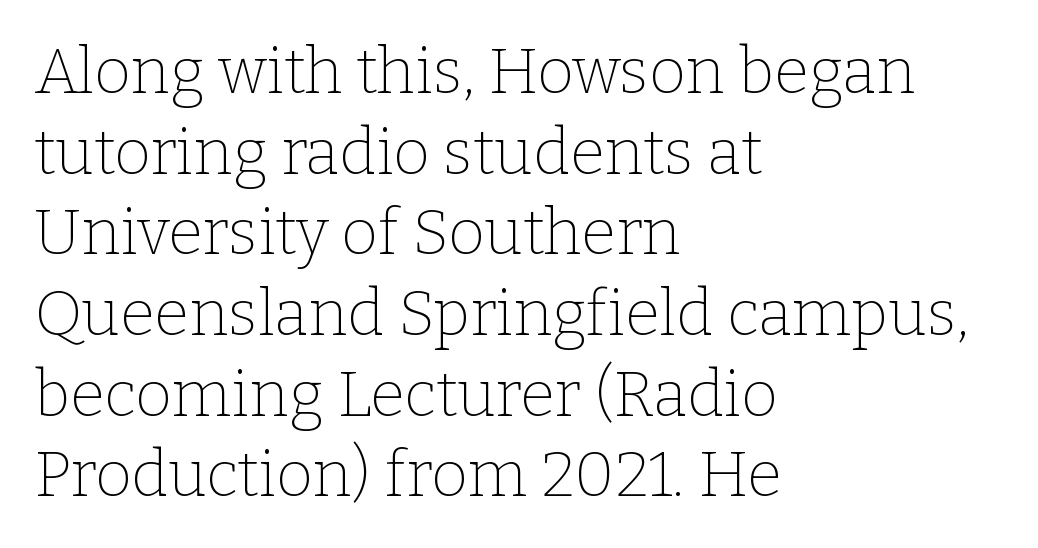
{"serif": "yes", "italic": "no", "bold": "no", "weight": "thin", "width": "normal", "stroke_contrast": "low", "x_height": "medium", "monospaced": "no", "underline": "no", "align": "left", "line_spacing": "normal", "line_spacing_ratio": 1.28, "letter_spacing": "normal", "letter_spacing_em": 0.0, "glyph_px": 63}
